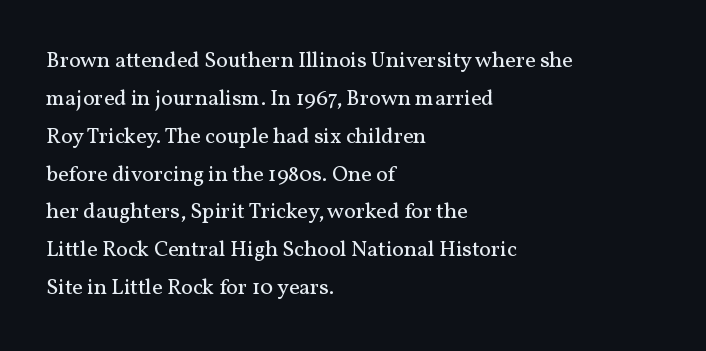
Q: Is the text bold? A: No.
Q: Is the text italic (slanted)? A: No, it is upright.
Q: Is the text underlined? A: No.
Q: How is the paragraph aligned? A: Left-aligned.
Q: Is the spacing between letters normal or unusually wide? A: Normal.
